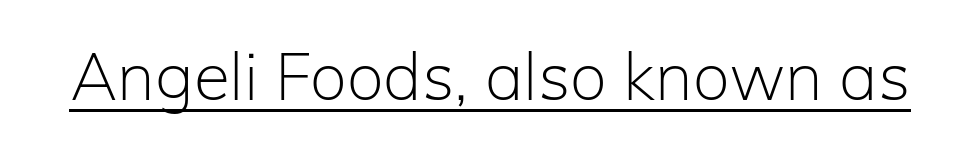
Look at the bottom of the vertical strokes: they stop flat, with no serifs. Unbolded letterforms with no extra heft. The passage shown has conventional tracking throughout. A typesetter would mark this as roman, not italic. The specimen includes a rule beneath the text block's lines.
